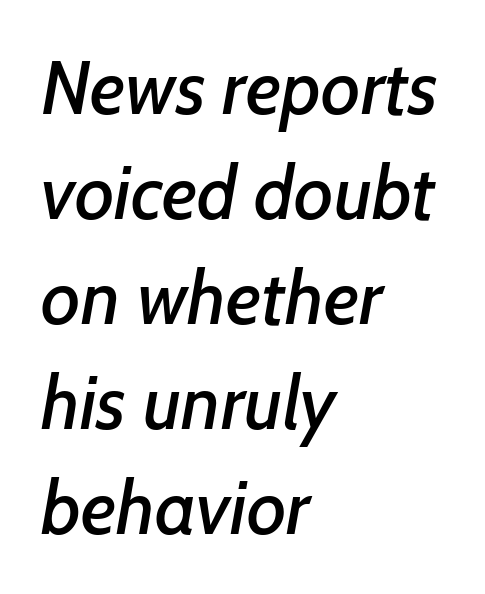
{"serif": "no", "width": "normal", "stroke_contrast": "low", "x_height": "medium", "monospaced": "no", "underline": "no", "align": "left", "line_spacing": "normal", "line_spacing_ratio": 1.4, "letter_spacing": "normal", "letter_spacing_em": 0.0, "glyph_px": 75}
